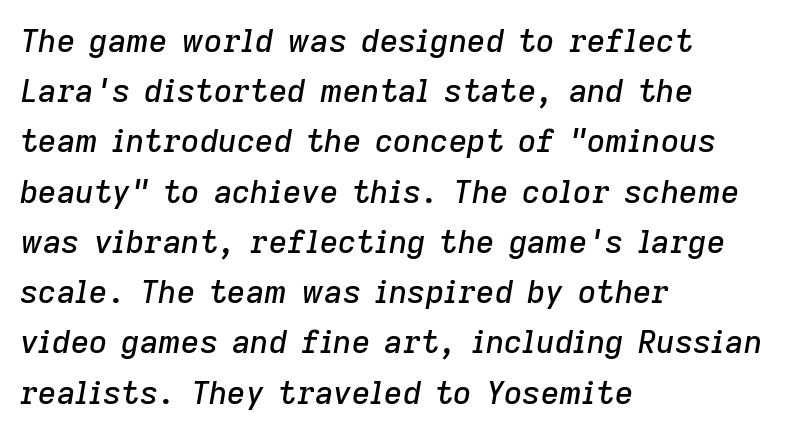
The image shows 32 px text type, italic (leaning right); set left-aligned, normal line spacing (1.57x), normal letter spacing, not underlined; low stroke contrast and a medium x-height.
